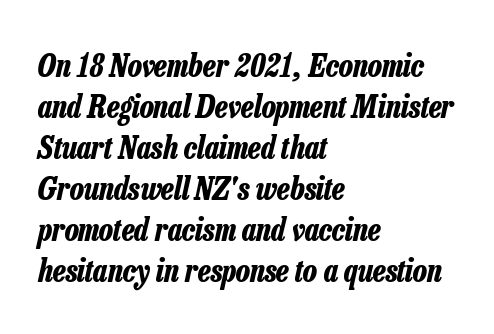
Q: Is the text bold? A: Yes.
Q: Is the text italic (slanted)? A: Yes, it leans right by about 13 degrees.
Q: Is the text underlined? A: No.
Q: How is the paragraph aligned? A: Left-aligned.
Q: Is the spacing between letters normal or unusually wide? A: Normal.
Q: Is the spacing between lines tight, normal or loose? A: Normal.
Q: Width (condensed, normal, or wide)? A: Condensed.
Q: Stroke contrast? A: Low.
Q: x-height? A: Medium.
Q: Monospaced? A: No.
